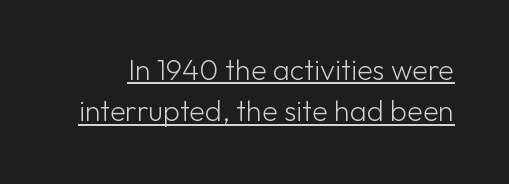
{"serif": "no", "italic": "no", "bold": "no", "weight": "light", "width": "normal", "stroke_contrast": "low", "x_height": "medium", "monospaced": "no", "underline": "yes", "line_spacing": "normal", "line_spacing_ratio": 1.43, "letter_spacing": "normal", "letter_spacing_em": 0.0, "glyph_px": 29}
